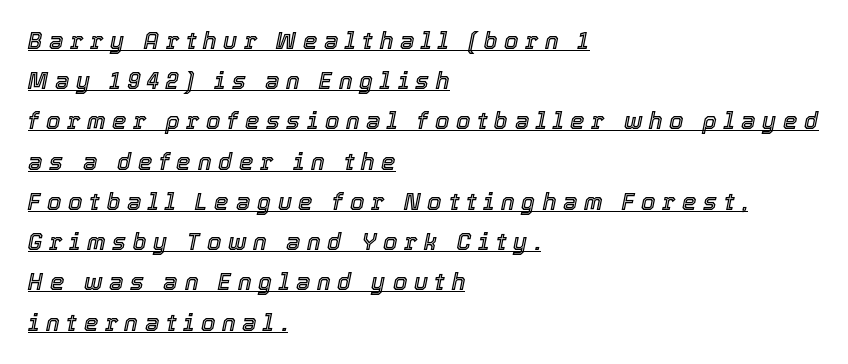
Posture: slanted. Caption: multi-line text, flush left, ragged right. The letterforms stand isolated, each surrounded by extra space. A baseline rule has been typeset under these characters.
